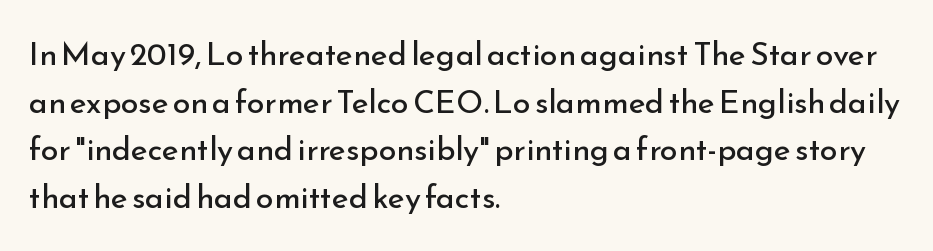
The image shows 32 px regular-weight sans-serif type, upright; set left-aligned, normal line spacing (1.49x), normal letter spacing, not underlined; low stroke contrast and a small x-height.
